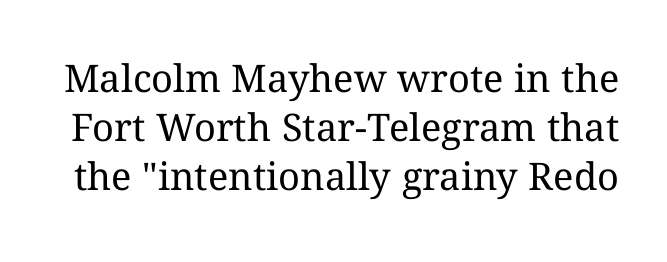
{"italic": "no", "bold": "no", "weight": "regular", "width": "normal", "stroke_contrast": "medium", "x_height": "medium", "monospaced": "no", "underline": "no", "line_spacing": "normal", "line_spacing_ratio": 1.29, "letter_spacing": "normal", "letter_spacing_em": 0.0, "glyph_px": 38}
